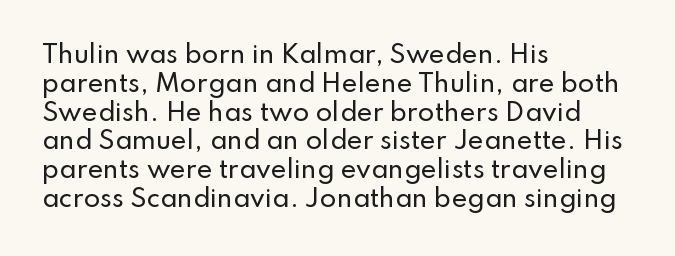
Q: Is the text italic (slanted)? A: No, it is upright.
Q: Is the text underlined? A: No.
Q: How is the paragraph aligned? A: Left-aligned.
Q: Is the spacing between letters normal or unusually wide? A: Normal.
